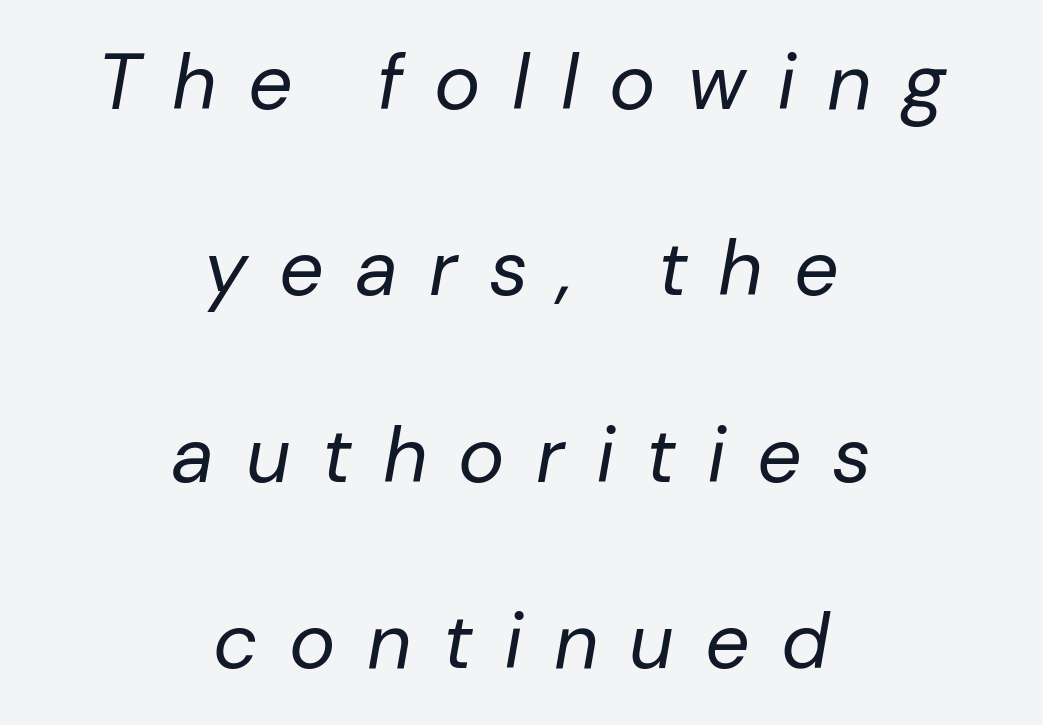
Q: Is the text bold? A: No.
Q: Is the text italic (slanted)? A: Yes, it leans right by about 10 degrees.
Q: Is the text underlined? A: No.
Q: How is the paragraph aligned? A: Centered.
Q: Is the spacing between letters normal or unusually wide? A: Unusually wide.
Q: Is the spacing between lines tight, normal or loose? A: Loose.
Q: Width (condensed, normal, or wide)? A: Normal.
Q: Stroke contrast? A: Low.
Q: x-height? A: Medium.
Q: Monospaced? A: No.
